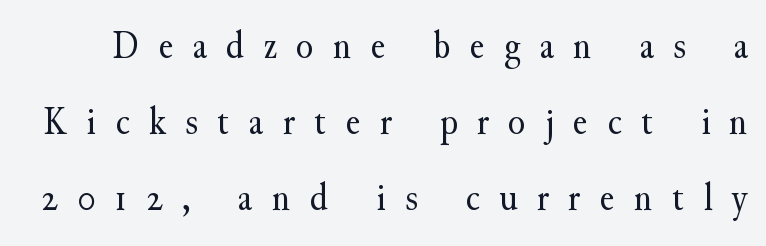
The image shows 39 px regular-weight serif type, upright; set loose line spacing (1.95x), unusually wide letter spacing (+0.5 em), not underlined; medium stroke contrast and a small x-height.
